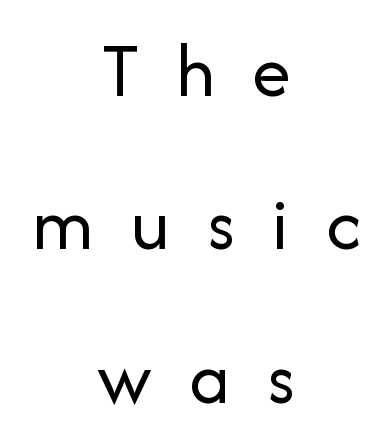
{"serif": "no", "italic": "no", "bold": "no", "weight": "regular", "width": "normal", "stroke_contrast": "low", "x_height": "medium", "monospaced": "no", "underline": "no", "align": "center", "line_spacing": "loose", "line_spacing_ratio": 1.94, "letter_spacing": "wide", "letter_spacing_em": 0.47, "glyph_px": 79}
